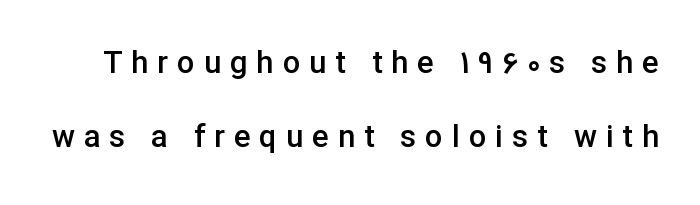
Q: Is the text bold? A: Semi-bold.
Q: Is the text italic (slanted)? A: No, it is upright.
Q: Is the typeface a serif or a sans-serif typeface? A: Sans-serif.
Q: Is the text underlined? A: No.
Q: Is the spacing between letters normal or unusually wide? A: Unusually wide.
Q: Is the spacing between lines tight, normal or loose? A: Loose.
Q: Width (condensed, normal, or wide)? A: Normal.
Q: Stroke contrast? A: Low.
Q: x-height? A: Medium.
Q: Monospaced? A: No.
